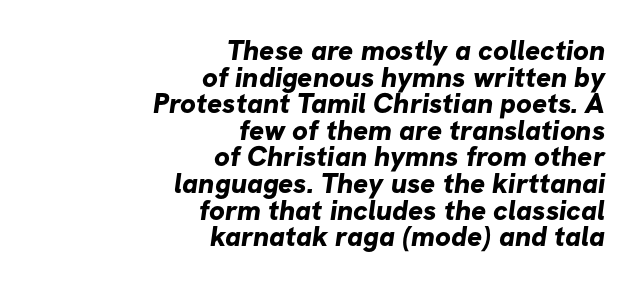
Q: Is the text bold? A: Yes.
Q: Is the typeface a serif or a sans-serif typeface? A: Sans-serif.
Q: Is the text underlined? A: No.
Q: How is the paragraph aligned? A: Right-aligned.
Q: Is the spacing between letters normal or unusually wide? A: Normal.
Q: Is the spacing between lines tight, normal or loose? A: Tight.
Q: Width (condensed, normal, or wide)? A: Normal.
Q: Stroke contrast? A: Low.
Q: x-height? A: Medium.
Q: Monospaced? A: No.
